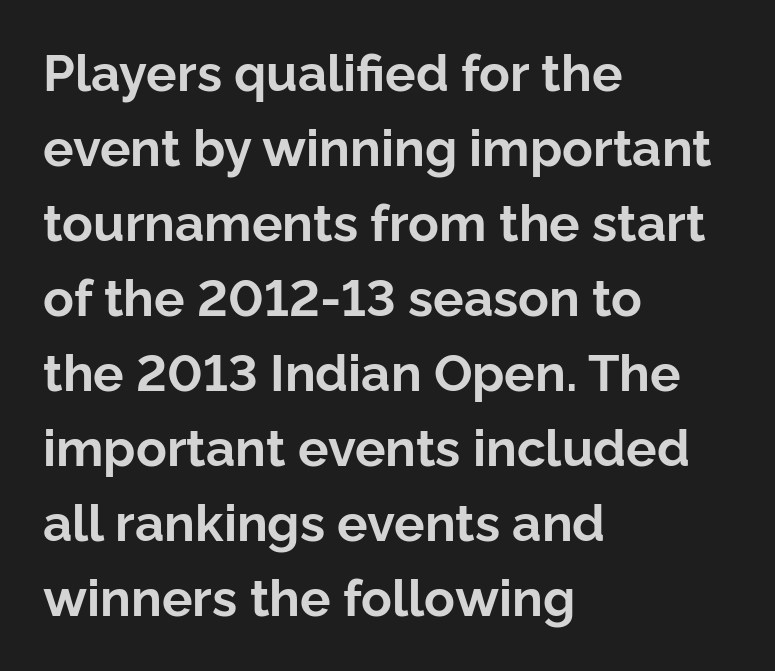
{"serif": "no", "italic": "no", "bold": "yes", "weight": "bold", "width": "normal", "stroke_contrast": "low", "x_height": "medium", "monospaced": "no", "underline": "no", "align": "left", "line_spacing": "normal", "line_spacing_ratio": 1.47, "letter_spacing": "normal", "letter_spacing_em": 0.0, "glyph_px": 51}
